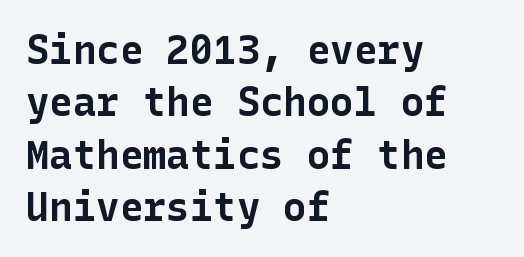
The image shows 39 px bold sans-serif type, upright; set left-aligned, normal line spacing (1.34x), normal letter spacing, not underlined; low stroke contrast and a medium x-height.
